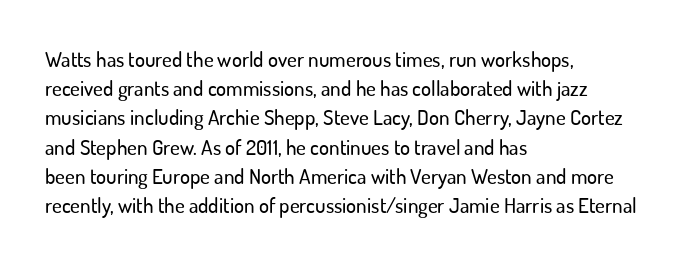
The image shows 21 px text type, upright; set left-aligned, normal line spacing (1.39x), normal letter spacing, not underlined.
